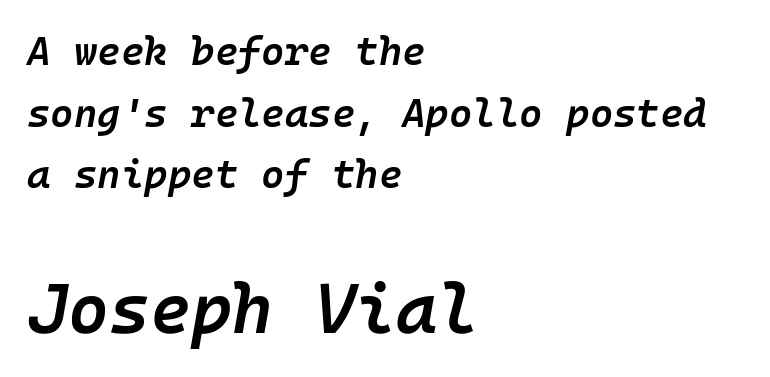
The image shows 70 px semibold type, italic (leaning right); set left-aligned, normal line spacing (1.54x), normal letter spacing, not underlined; the second (bottom) block is 1.75x larger; low stroke contrast and a medium x-height.
